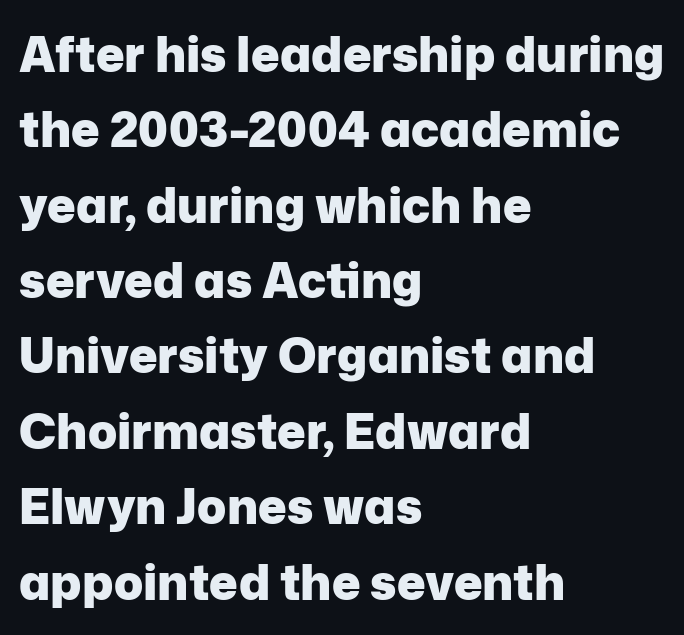
Q: Is the text bold? A: Yes.
Q: Is the text italic (slanted)? A: No, it is upright.
Q: Is the typeface a serif or a sans-serif typeface? A: Sans-serif.
Q: Is the text underlined? A: No.
Q: How is the paragraph aligned? A: Left-aligned.
Q: Is the spacing between letters normal or unusually wide? A: Normal.
Q: Is the spacing between lines tight, normal or loose? A: Normal.
Q: Width (condensed, normal, or wide)? A: Normal.
Q: Stroke contrast? A: Low.
Q: x-height? A: Medium.
Q: Monospaced? A: No.
